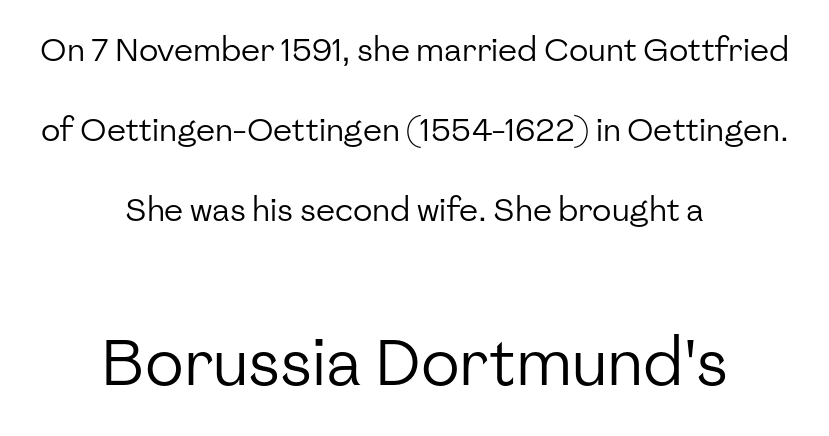
Words float on clear page, feet unadorned. The lettering holds an erect, upright posture throughout. Note: smaller setting up top, larger setting below. Where is the straight margin? There isn't one; the lines are centered. Note the varied advance widths — an 'i' is clearly narrower than an 'm'. Compared with a typical body face, this is equally light or lighter still.
